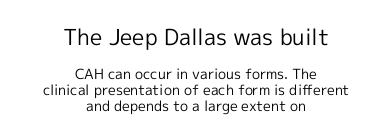
The image shows 22 px text type, upright; set centered, tight line spacing (1.12x), normal letter spacing, not underlined; the first (top) block is 1.57x larger.
